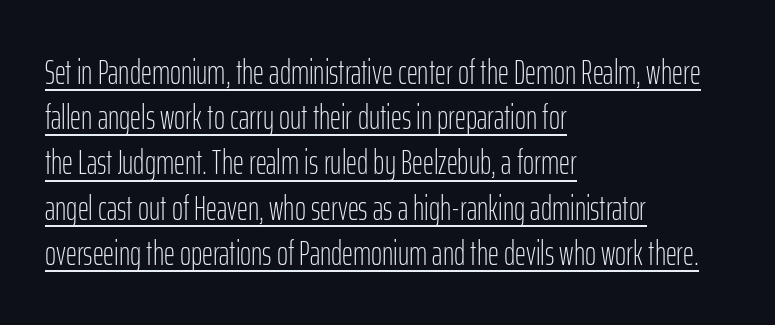
The image shows 34 px light, condensed sans-serif type, upright; set left-aligned, normal line spacing (1.33x), normal letter spacing, underlined; low stroke contrast and a medium x-height.
